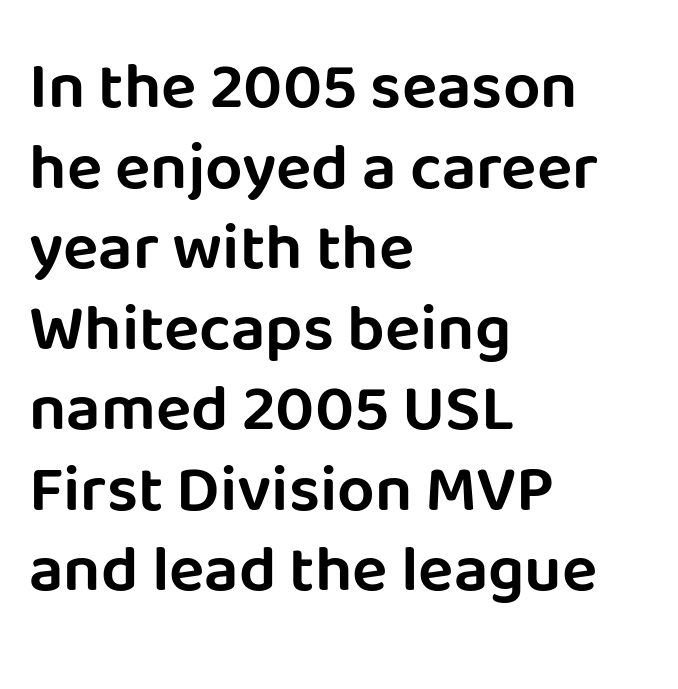
{"serif": "no", "italic": "no", "width": "normal", "stroke_contrast": "low", "x_height": "large", "monospaced": "no", "underline": "no", "align": "left", "line_spacing_ratio": 1.22, "letter_spacing": "normal", "letter_spacing_em": 0.0, "glyph_px": 66}
